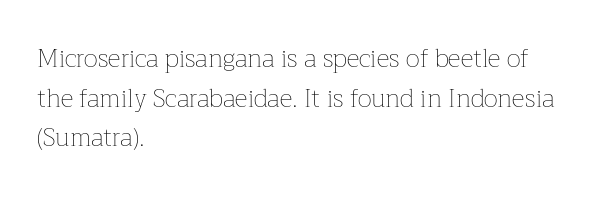
The image shows 25 px text type, upright; set left-aligned, normal line spacing (1.59x), normal letter spacing, not underlined.
